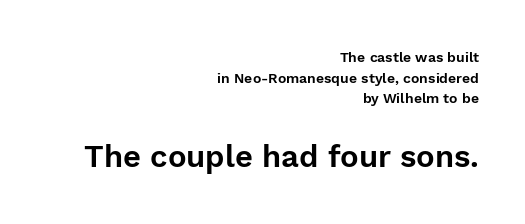
{"serif": "no", "italic": "no", "width": "normal", "stroke_contrast": "low", "x_height": "medium", "monospaced": "no", "underline": "no", "align": "right", "line_spacing": "normal", "line_spacing_ratio": 1.47, "letter_spacing": "normal", "letter_spacing_em": 0.0, "larger_block": "second", "size_ratio": 2.21, "glyph_px": 31}
